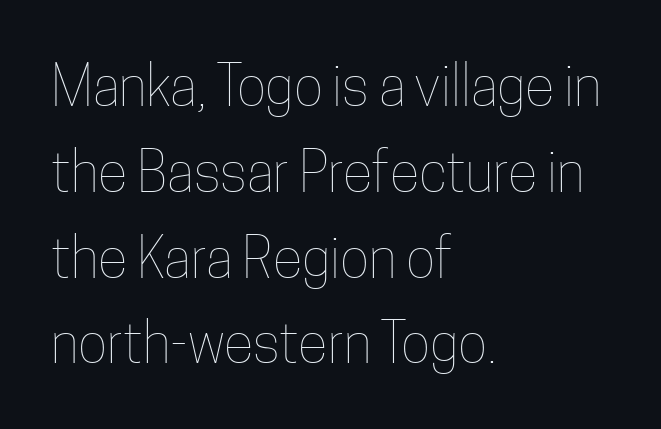
Q: Is the text bold? A: No.
Q: Is the text italic (slanted)? A: No, it is upright.
Q: Is the text underlined? A: No.
Q: How is the paragraph aligned? A: Left-aligned.
Q: Is the spacing between letters normal or unusually wide? A: Normal.
Q: Is the spacing between lines tight, normal or loose? A: Normal.
Q: Width (condensed, normal, or wide)? A: Condensed.
Q: Stroke contrast? A: Low.
Q: x-height? A: Medium.
Q: Monospaced? A: No.
